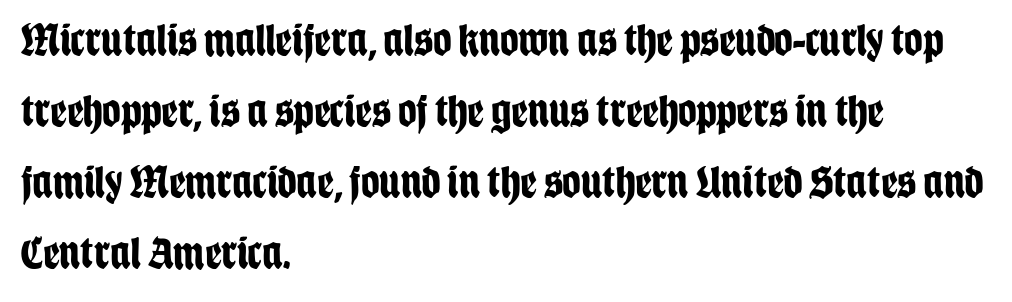
Q: Is the text bold? A: Yes.
Q: Is the text italic (slanted)? A: No, it is upright.
Q: Is the typeface a serif or a sans-serif typeface? A: Sans-serif.
Q: Is the text underlined? A: No.
Q: How is the paragraph aligned? A: Left-aligned.
Q: Is the spacing between letters normal or unusually wide? A: Normal.
Q: Is the spacing between lines tight, normal or loose? A: Normal.
Q: Width (condensed, normal, or wide)? A: Condensed.
Q: Stroke contrast? A: Low.
Q: x-height? A: Large.
Q: Monospaced? A: No.
